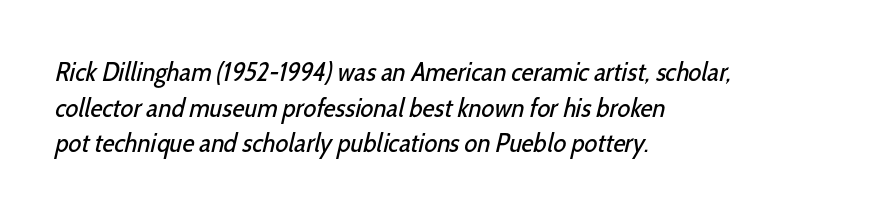
Q: Is the text bold? A: No.
Q: Is the text underlined? A: No.
Q: How is the paragraph aligned? A: Left-aligned.
Q: Is the spacing between letters normal or unusually wide? A: Normal.
Q: Is the spacing between lines tight, normal or loose? A: Normal.
